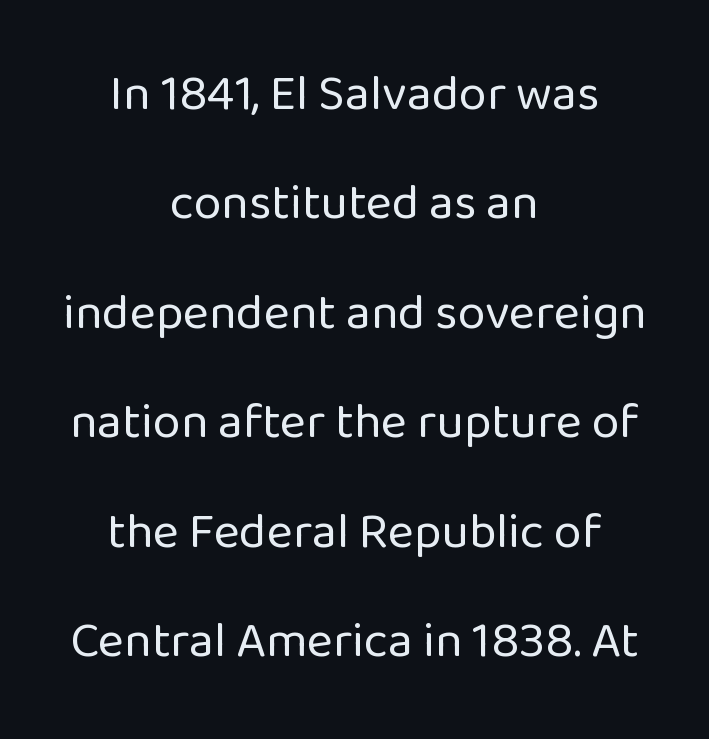
Q: Is the text bold? A: No.
Q: Is the text italic (slanted)? A: No, it is upright.
Q: Is the typeface a serif or a sans-serif typeface? A: Sans-serif.
Q: Is the text underlined? A: No.
Q: How is the paragraph aligned? A: Centered.
Q: Is the spacing between letters normal or unusually wide? A: Normal.
Q: Is the spacing between lines tight, normal or loose? A: Loose.
Q: Width (condensed, normal, or wide)? A: Normal.
Q: Stroke contrast? A: Low.
Q: x-height? A: Medium.
Q: Monospaced? A: No.
